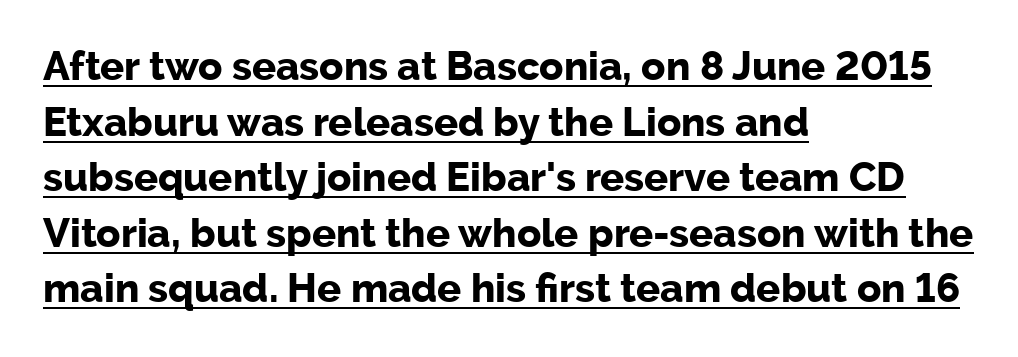
The image shows 40 px bold sans-serif type, upright; set left-aligned, normal line spacing (1.39x), normal letter spacing, underlined; low stroke contrast and a medium x-height.
